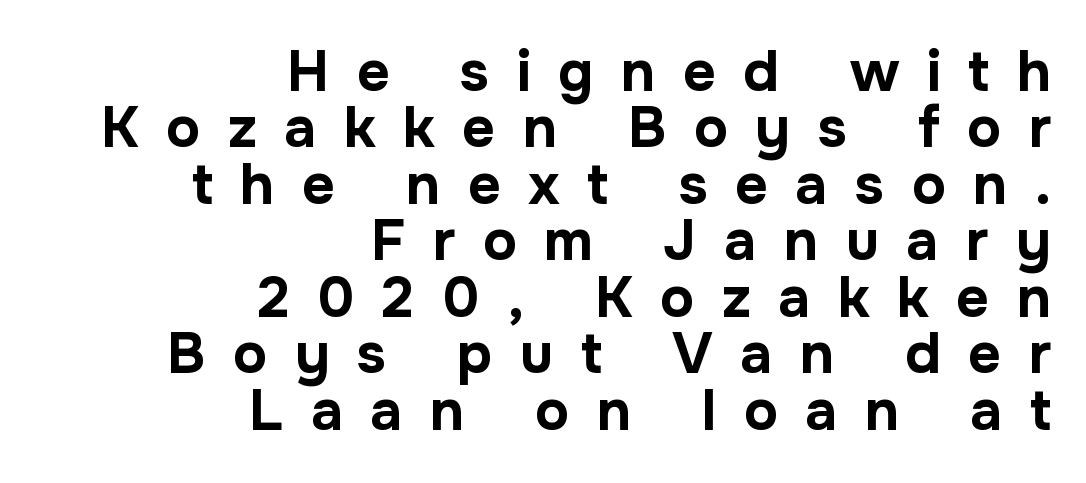
Q: Is the text bold? A: Yes.
Q: Is the text italic (slanted)? A: No, it is upright.
Q: Is the typeface a serif or a sans-serif typeface? A: Sans-serif.
Q: Is the text underlined? A: No.
Q: How is the paragraph aligned? A: Right-aligned.
Q: Is the spacing between letters normal or unusually wide? A: Unusually wide.
Q: Is the spacing between lines tight, normal or loose? A: Tight.
Q: Width (condensed, normal, or wide)? A: Normal.
Q: Stroke contrast? A: Low.
Q: x-height? A: Medium.
Q: Monospaced? A: No.
